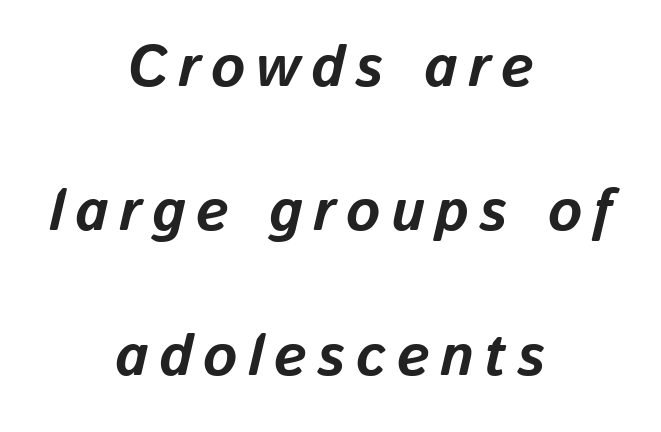
The image shows 58 px bold type, italic (leaning right); set centered, loose line spacing (2.49x), not underlined; low stroke contrast and a medium x-height.
